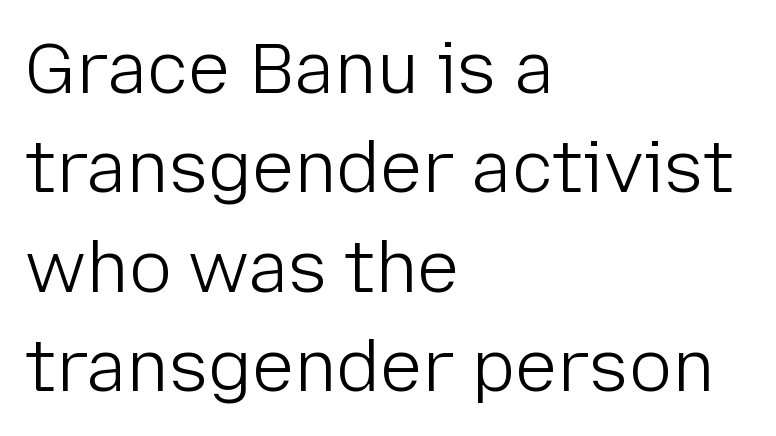
This block has exactly the height ordinary leading produces. Standard letterfit; no display-style spreading of the glyphs. The lines in this sample share a left origin and differ only in where they stop. This rendering features lettering with no underline. Counters stay open thanks to moderate or lighter strokes. Italic? Not at all — the glyphs are vertical.
